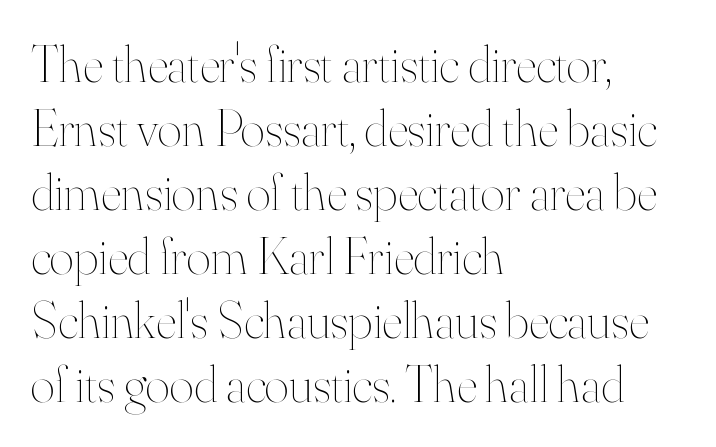
Stem width sits at or under what a default text font uses. Between one letter and the next there's only the usual sliver of space. Each row of text sits above clean, open space. If you drew a line through each stem, it would be perfectly vertical. Horizontally, the lines are justified to the leading edge only. Varying glyph widths throughout — classic text-font behaviour.
